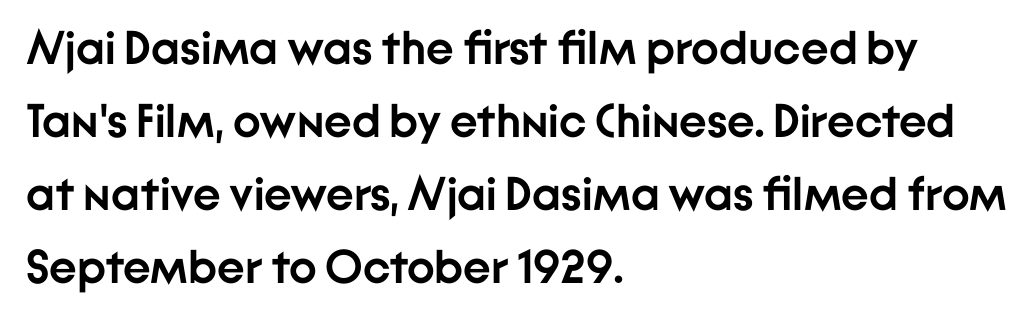
{"serif": "no", "italic": "no", "bold": "yes", "weight": "semibold", "width": "normal", "stroke_contrast": "low", "x_height": "medium", "monospaced": "no", "underline": "no", "align": "left", "line_spacing": "normal", "line_spacing_ratio": 1.55, "letter_spacing": "normal", "letter_spacing_em": 0.0, "glyph_px": 47}
